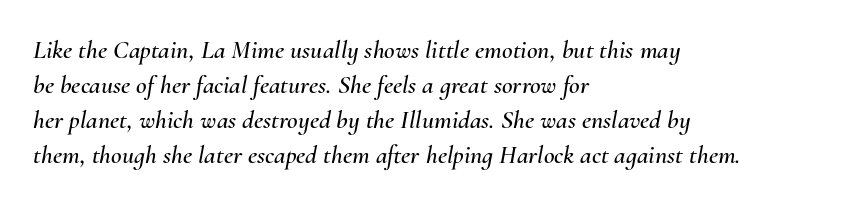
The specimen omits any rule beneath the text block's lines. The face used here is rendered with its standard letterfit. The whole block is typeset with a tilt. Every row of glyphs begins at an identical x-position on the left.
